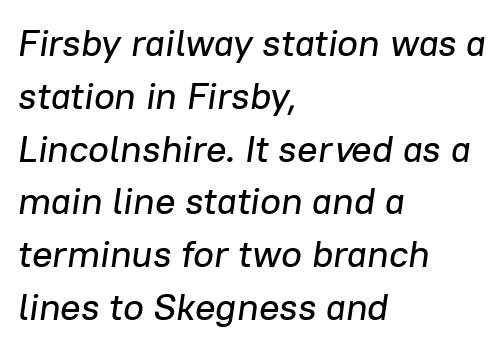
Vertical spacing — default. Is this a fixed-width face? No — the glyphs have proportional, varying widths. Descenders are the only things crossing below the line. Does extra space separate the letters? No, they use regular spacing.
